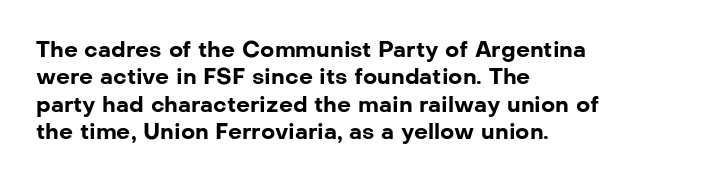
The image shows 22 px bold type, upright; set left-aligned, normal line spacing (1.25x), normal letter spacing, not underlined.
